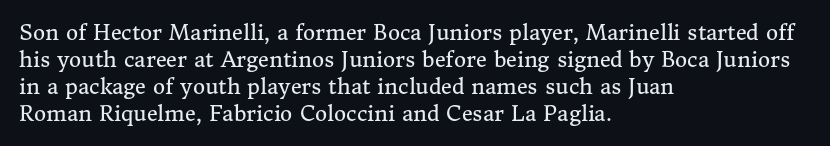
The image shows 21 px text type, upright; set left-aligned, normal line spacing (1.28x), normal letter spacing, not underlined.
